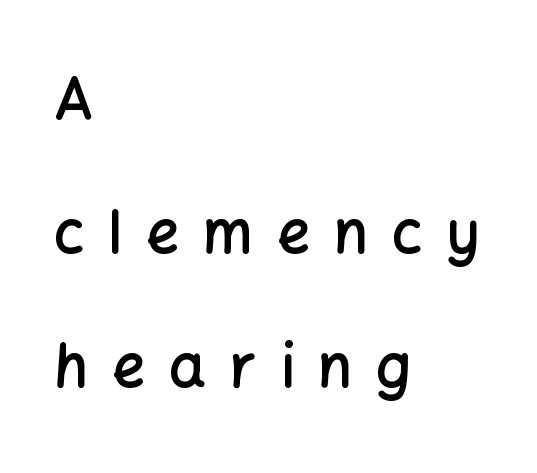
Spacing between characters has been opened up far beyond the box default. Each letter keeps its own natural width here, so spacing adapts to shape. Casual observation: everything's shoved over to the left. Stroke terminals: plain, sans-serif.
